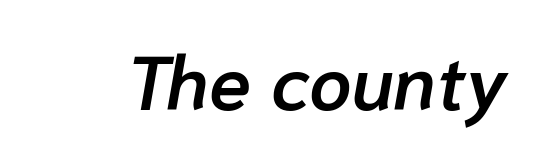
The glyphs are unaccompanied by any horizontal stroke below them. Here the designer chose a conventional face with non-uniform glyph widths. A typesetter would mark this as italic. This is the in-between weight designers call semibold or demi. Here the glyphs are tracked normally, forming tight word shapes.
